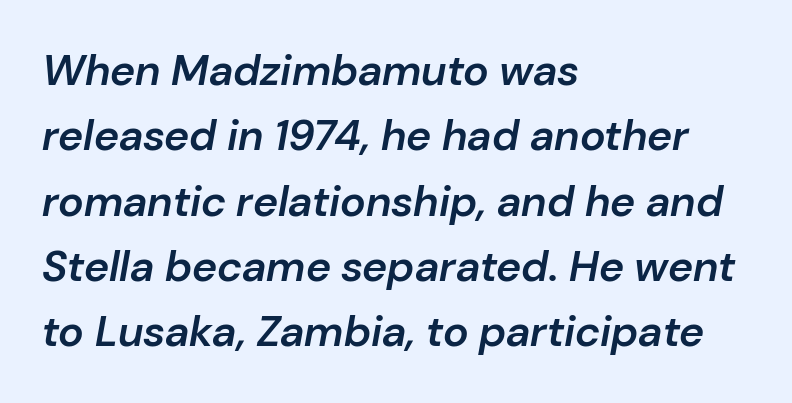
Compared with a centered layout, this one pins lines to the left instead. Bold? Not quite — semibold, heavier than regular but stopping short. Plain, unruled lines of type. Character widths vary here, with narrow letters taking less room than wide ones. The type is set solid horizontally, with unmodified tracking. These lines were composed using italics.
